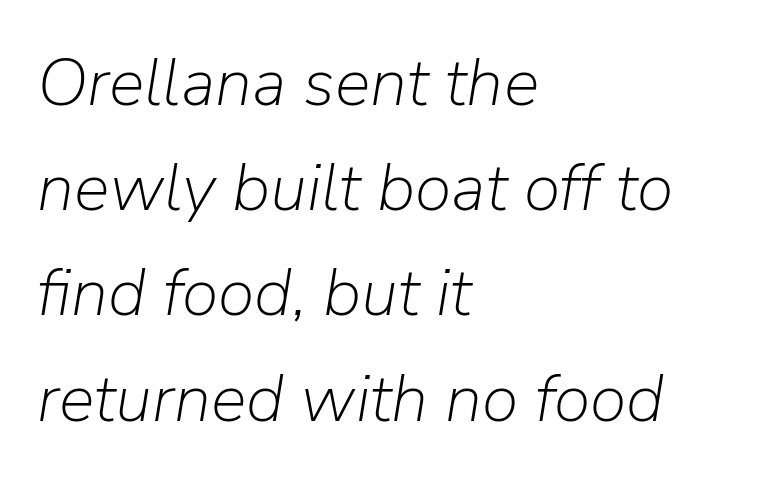
Ink coverage per letter is moderate at most. The typography opts for an oblique posture over an upright one. What's the leading like? Ordinary, nothing unusual. Character widths vary here, with narrow letters taking less room than wide ones. This rendering uses left alignment, leaving the right contour irregular. In terms of letterspacing, this is plain default setting.
